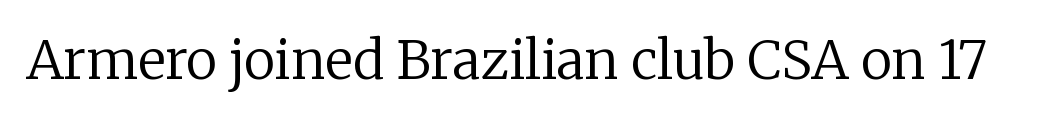
{"serif": "yes", "italic": "no", "bold": "no", "weight": "regular", "width": "normal", "stroke_contrast": "low", "x_height": "medium", "monospaced": "no", "underline": "no", "letter_spacing": "normal", "letter_spacing_em": 0.0, "glyph_px": 53}
